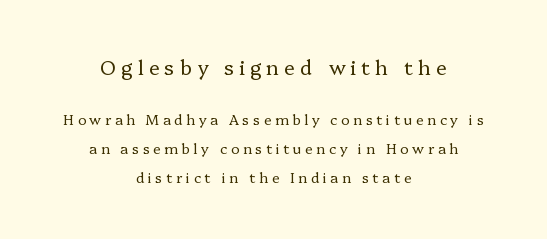
The image shows 20 px text type, upright; set centered, loose line spacing (2.06x), unusually wide letter spacing (+0.26 em), not underlined; the first (top) block is 1.43x larger.
